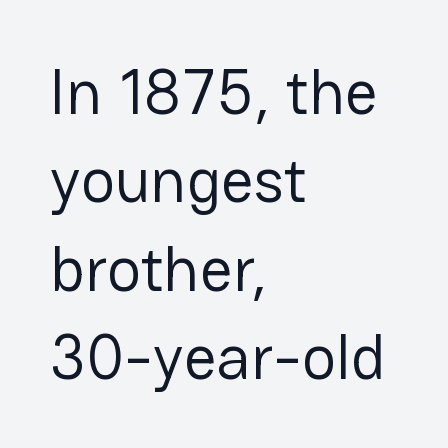
{"serif": "no", "italic": "no", "bold": "no", "weight": "regular", "width": "normal", "stroke_contrast": "low", "x_height": "medium", "monospaced": "no", "underline": "no", "align": "left", "line_spacing": "normal", "line_spacing_ratio": 1.38, "letter_spacing": "normal", "letter_spacing_em": 0.0, "glyph_px": 64}
